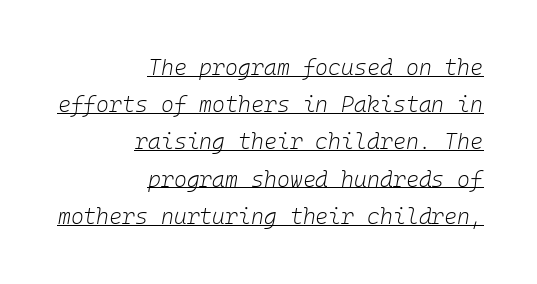
{"italic": "yes", "lean": "right", "slant_degrees": 10, "bold": "no", "underline": "yes", "align": "right", "line_spacing": "normal", "line_spacing_ratio": 1.69, "letter_spacing": "normal", "letter_spacing_em": 0.0, "glyph_px": 22}
